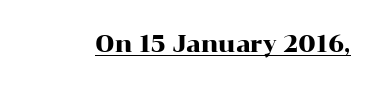
Q: Is the text italic (slanted)? A: No, it is upright.
Q: Is the text underlined? A: Yes.
Q: Is the spacing between letters normal or unusually wide? A: Normal.
